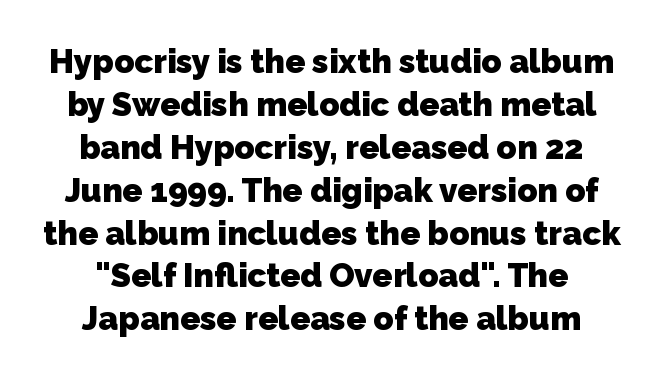
One glance says typical: line gaps are just what's usual. Decoration check: the copy has no underline. Chunky letters — that's bold for sure. The horizontal fit of the characters is conventional and even.
